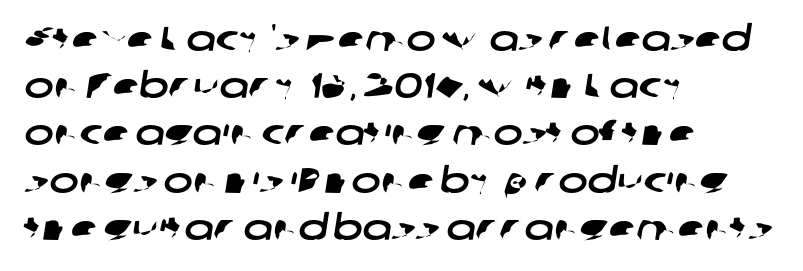
I'd call this a sans setting — the letters go barefoot. Descenders hang freely into open space. Is there much room between lines? A standard amount, neither cramped nor airy. The rendering anchors every line to the left-hand side.
